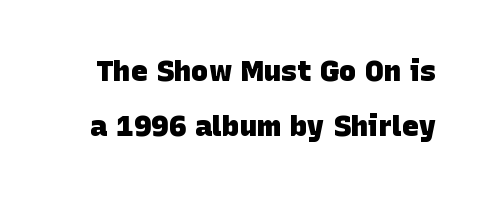
The image shows 29 px heavy sans-serif type; set line spacing 1.88x, normal letter spacing, not underlined; low stroke contrast and a large x-height.
